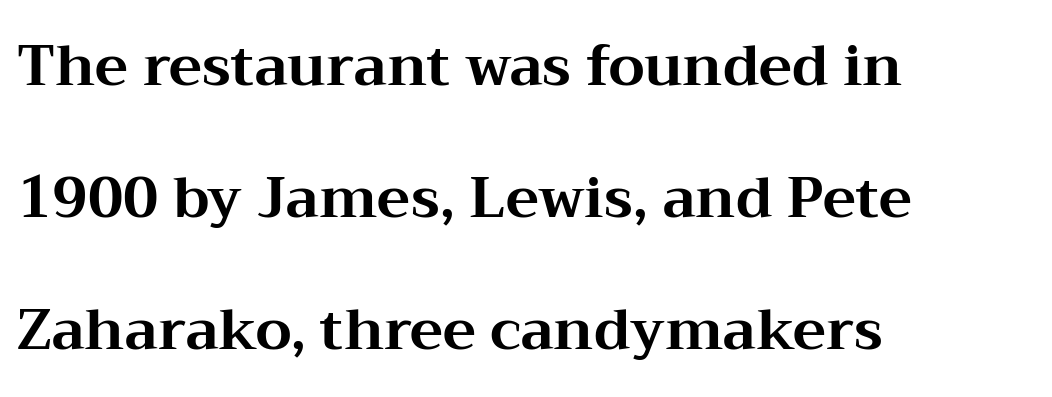
Heft: maximum for text — a bold. Ascenders rise straight up at ninety degrees. The compositor pushed each line to the left boundary. Baseline-to-baseline distance is far greater than the letter height. Underlining? Definitely not there.
